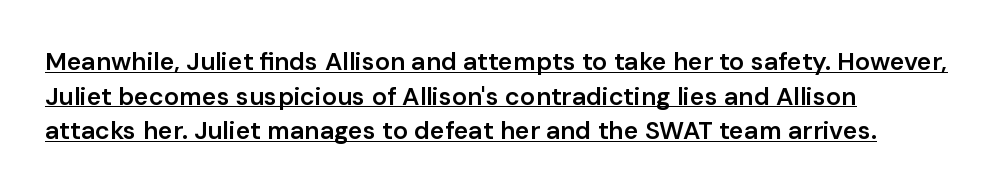
{"italic": "no", "bold": "semi", "underline": "yes", "align": "left", "line_spacing": "normal", "line_spacing_ratio": 1.39, "letter_spacing": "normal", "letter_spacing_em": 0.0, "glyph_px": 25}
